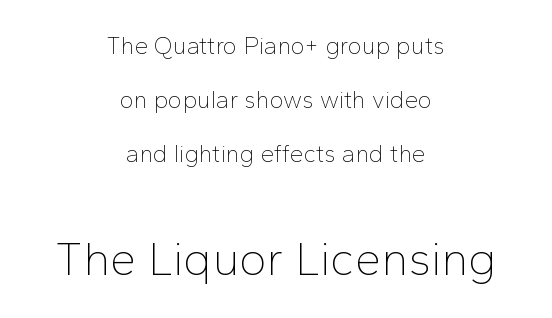
Q: Is the text bold? A: No.
Q: Is the text italic (slanted)? A: No, it is upright.
Q: Is the typeface a serif or a sans-serif typeface? A: Sans-serif.
Q: Is the text underlined? A: No.
Q: How is the paragraph aligned? A: Centered.
Q: Is the spacing between letters normal or unusually wide? A: Normal.
Q: Is the spacing between lines tight, normal or loose? A: Loose.
Q: Which block of text is set in a larger size, the first (top) or the second (bottom)? A: The second (bottom) one.
Q: Width (condensed, normal, or wide)? A: Normal.
Q: Stroke contrast? A: Low.
Q: x-height? A: Medium.
Q: Monospaced? A: No.
